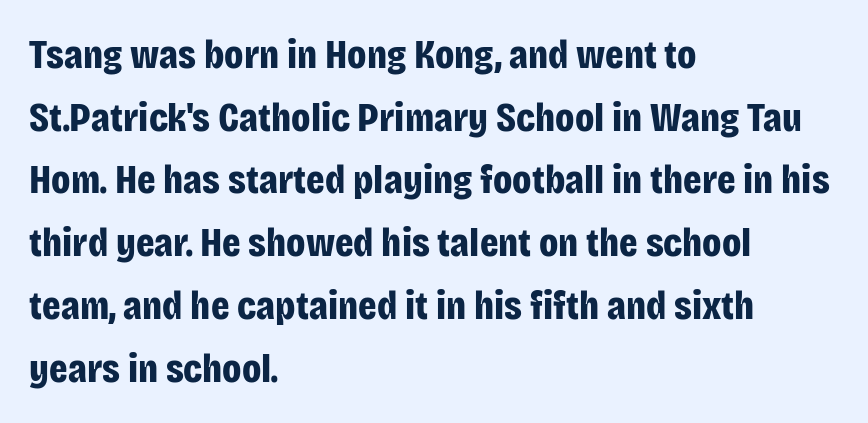
{"serif": "no", "italic": "no", "bold": "yes", "weight": "bold", "width": "condensed", "stroke_contrast": "low", "x_height": "large", "monospaced": "no", "underline": "no", "align": "left", "line_spacing": "normal", "line_spacing_ratio": 1.53, "letter_spacing": "normal", "letter_spacing_em": 0.0, "glyph_px": 41}
